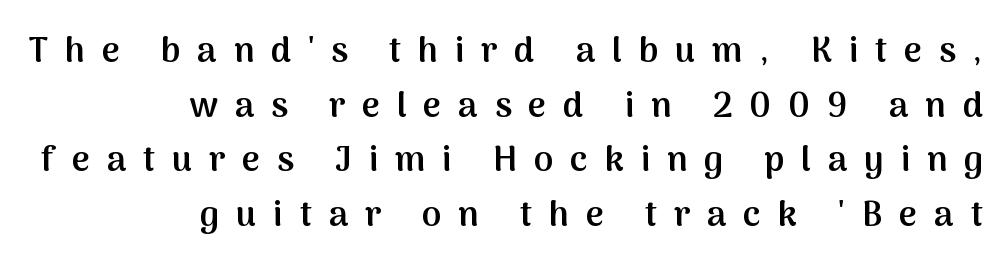
Weight check: semibold — heavier than regular, not quite bold. These lines sit exactly where default settings would place them. Is the block centered? No — it sits flush against the right margin. Proportional: the letters do not fall into vertical columns. Honestly, the letter spacing is so wide it's the main thing you notice.
